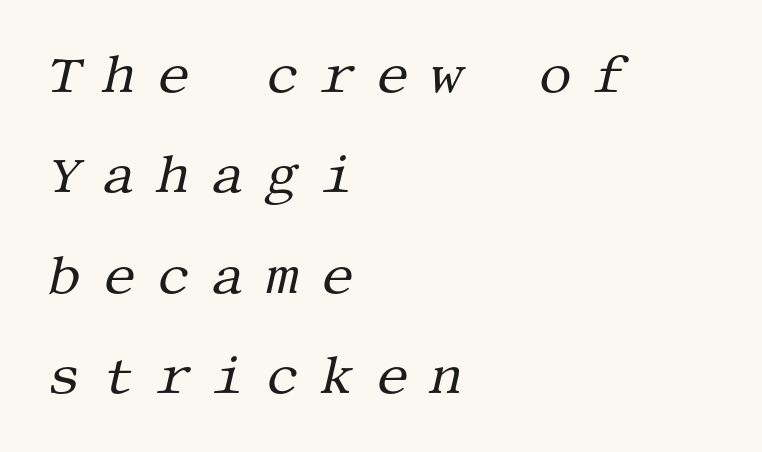
{"serif": "yes", "italic": "yes", "lean": "right", "slant_degrees": 13, "bold": "no", "weight": "regular", "width": "normal", "stroke_contrast": "medium", "x_height": "large", "underline": "no", "align": "left", "line_spacing": "loose", "line_spacing_ratio": 1.93, "letter_spacing": "wide", "letter_spacing_em": 0.41, "glyph_px": 52}
